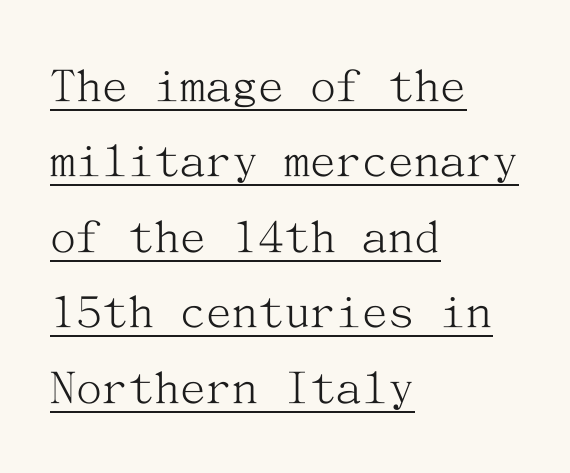
The weight tops out at a normal text grade. The type is set solid horizontally, with unmodified tracking. Quick note: not italic, upright. Compared with undecorated copy, this sample adds a rule below the words. Does the type have serifs? Yes, each stem ends in a small foot.
